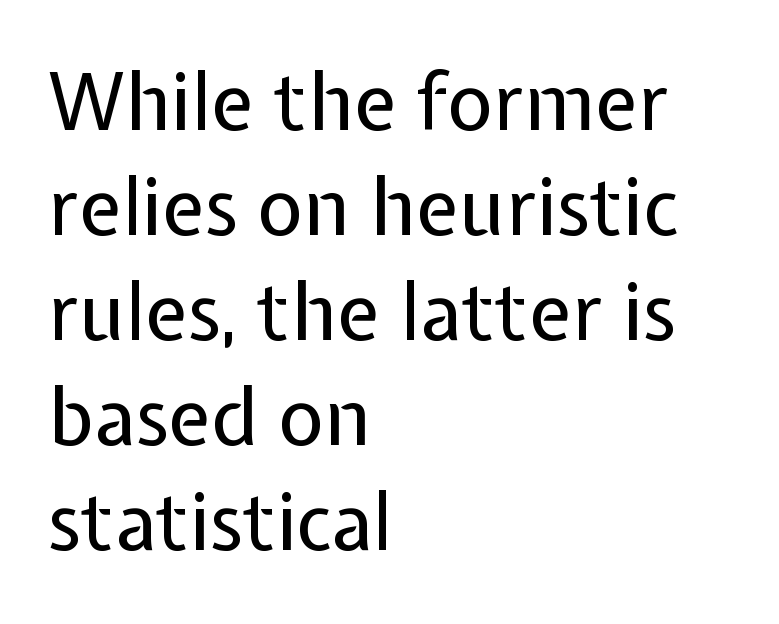
The horizontal fit of the characters is conventional and even. Compared with a typical body face, this is equally light or lighter still. The typesetter chose a ragged-right arrangement here. The type sits square on the baseline with zero lean. The strip under each line holds only bare page. A normal amount of white space separates one row of letters from the next.
